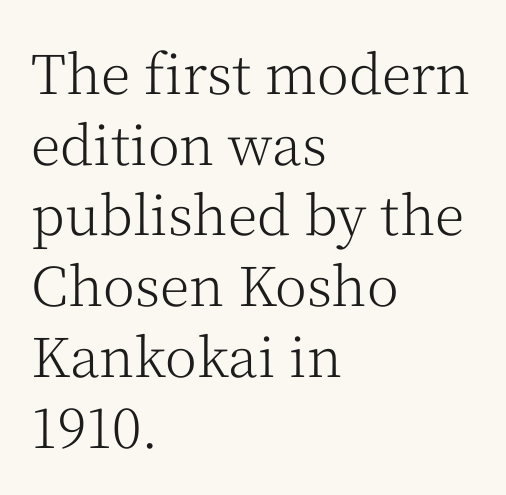
Bare-footed words on every line. The tracking reads as untouched default to a designer's eye. Character widths vary here, with narrow letters taking less room than wide ones. Honestly, the row spacing looks completely unremarkable. Stroke terminals: seriffed.
